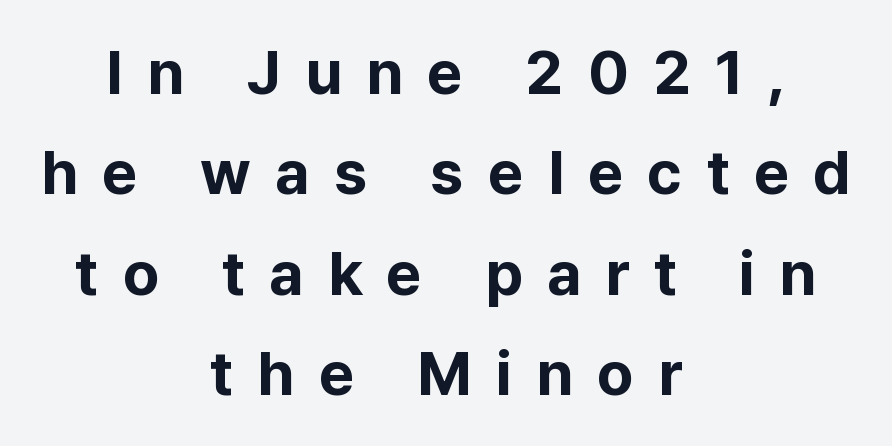
Q: Is the text bold? A: Yes.
Q: Is the text italic (slanted)? A: No, it is upright.
Q: Is the typeface a serif or a sans-serif typeface? A: Sans-serif.
Q: Is the text underlined? A: No.
Q: How is the paragraph aligned? A: Centered.
Q: Is the spacing between letters normal or unusually wide? A: Unusually wide.
Q: Is the spacing between lines tight, normal or loose? A: Normal.
Q: Width (condensed, normal, or wide)? A: Normal.
Q: Stroke contrast? A: Low.
Q: x-height? A: Medium.
Q: Monospaced? A: No.
